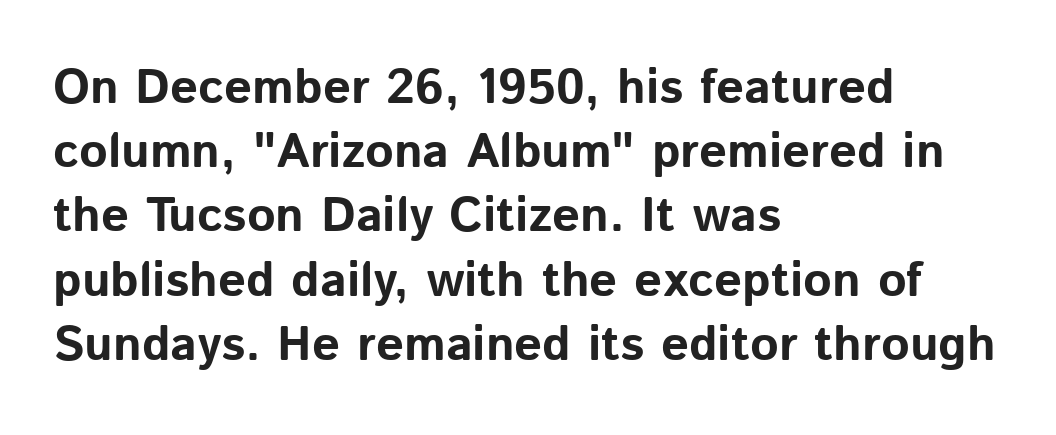
The image shows 49 px bold sans-serif type, upright; set left-aligned, normal line spacing (1.31x), normal letter spacing, not underlined; low stroke contrast and a medium x-height.
